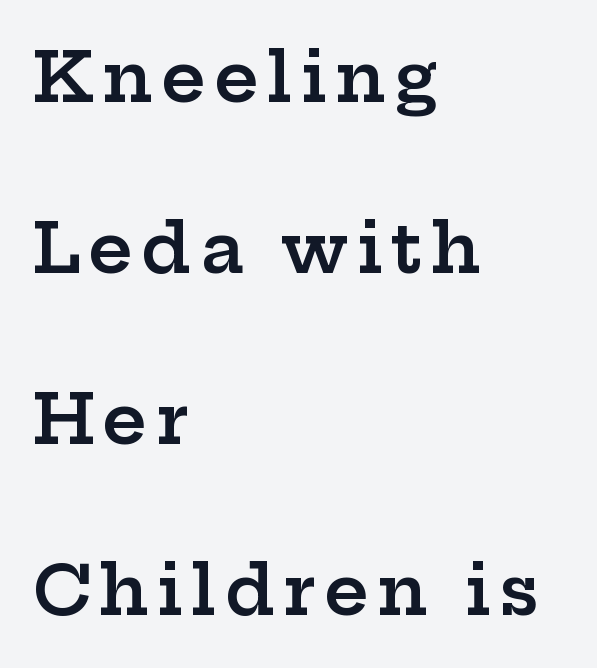
Q: Is the text bold? A: Semi-bold.
Q: Is the text italic (slanted)? A: No, it is upright.
Q: Is the typeface a serif or a sans-serif typeface? A: Serif.
Q: Is the text underlined? A: No.
Q: How is the paragraph aligned? A: Left-aligned.
Q: Is the spacing between lines tight, normal or loose? A: Loose.
Q: Width (condensed, normal, or wide)? A: Wide.
Q: Stroke contrast? A: Low.
Q: x-height? A: Medium.
Q: Monospaced? A: No.
